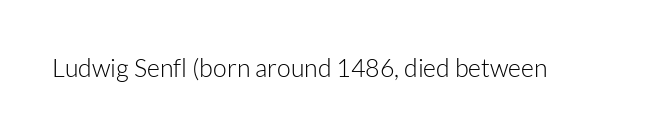
{"italic": "no", "bold": "no", "underline": "no", "letter_spacing": "normal", "letter_spacing_em": 0.0, "glyph_px": 25}
